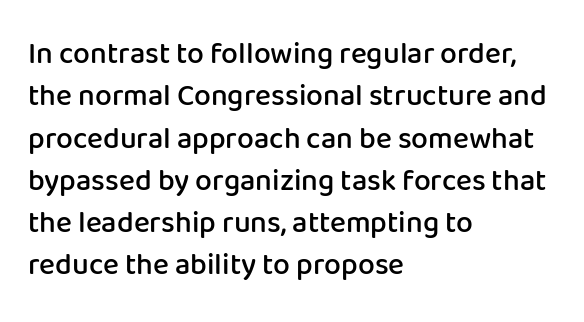
{"serif": "no", "italic": "no", "bold": "semi", "weight": "semibold", "width": "normal", "stroke_contrast": "low", "x_height": "medium", "monospaced": "no", "underline": "no", "align": "left", "line_spacing": "normal", "line_spacing_ratio": 1.41, "letter_spacing": "normal", "letter_spacing_em": 0.0, "glyph_px": 30}
